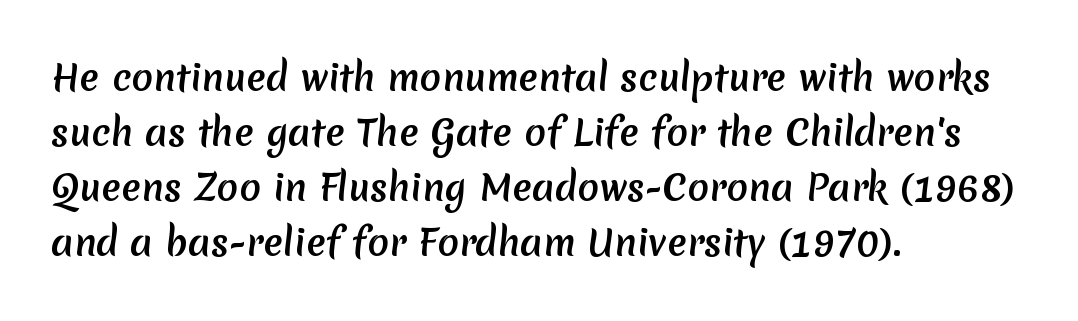
The image shows 36 px sans-serif type; set left-aligned, normal line spacing (1.53x), normal letter spacing, not underlined; medium stroke contrast and a medium x-height.
